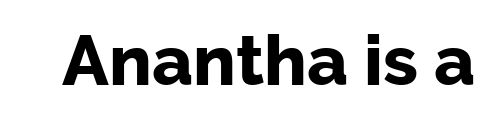
What kind of face is this? One without serifs — a sans. Standard letterfit; no display-style spreading of the glyphs. Each letter keeps its own natural width here, so spacing adapts to shape. Upright lettering throughout. Letters rest on an invisible, unmarked baseline.
